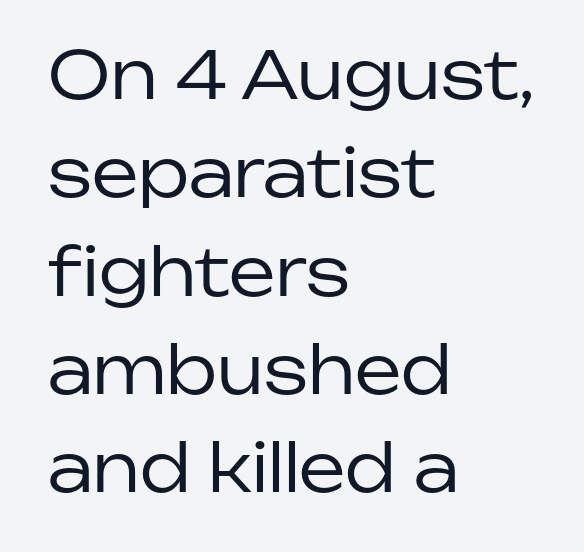
Nobody touched the tracking dial on this one. Notice how the passage keeps a crisp vertical edge on the left only. Do the characters align in a grid? No, the font is proportional. Leading: standard.
